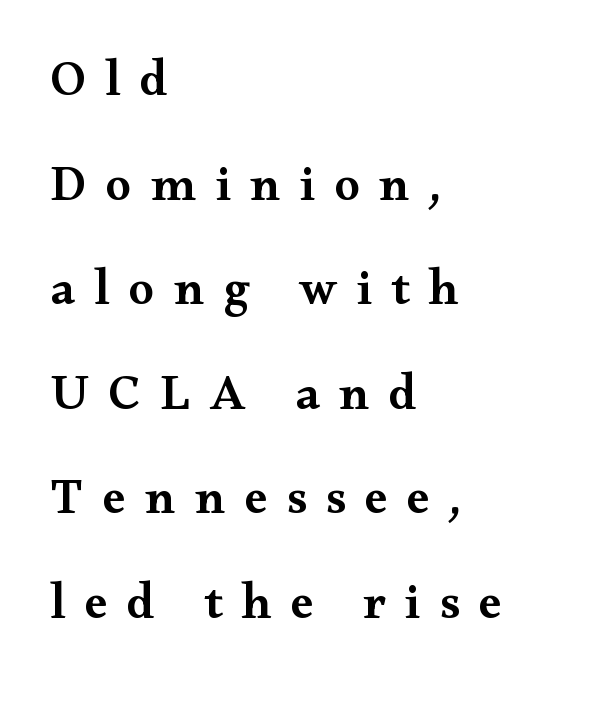
The image shows 51 px semibold, wide serif type, upright; set left-aligned, loose line spacing (2.05x), unusually wide letter spacing (+0.38 em), not underlined; medium stroke contrast and a small x-height.
